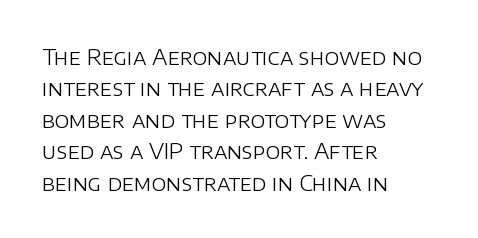
Q: Is the text bold? A: No.
Q: Is the text italic (slanted)? A: No, it is upright.
Q: Is the text underlined? A: No.
Q: How is the paragraph aligned? A: Left-aligned.
Q: Is the spacing between letters normal or unusually wide? A: Normal.
Q: Is the spacing between lines tight, normal or loose? A: Normal.
